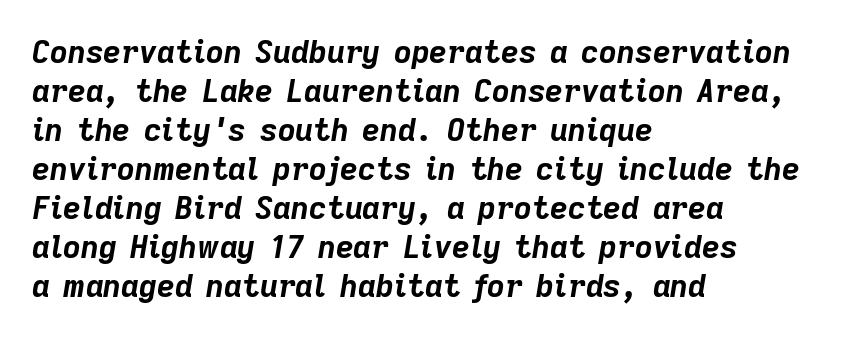
{"italic": "yes", "lean": "right", "slant_degrees": 9, "bold": "yes", "weight": "bold", "width": "normal", "stroke_contrast": "low", "x_height": "medium", "monospaced": "no", "underline": "no", "align": "left", "line_spacing": "normal", "line_spacing_ratio": 1.26, "letter_spacing": "normal", "letter_spacing_em": 0.0, "glyph_px": 31}
